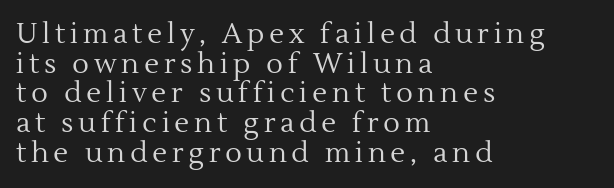
The image shows 28 px regular-weight serif type, upright; set left-aligned, tight line spacing (1.06x), not underlined; a medium x-height.
